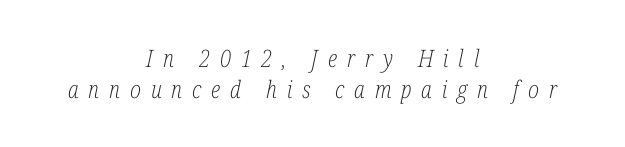
The image shows 24 px text type, italic (leaning right); set centered, normal line spacing (1.28x), unusually wide letter spacing (+0.41 em), not underlined.
